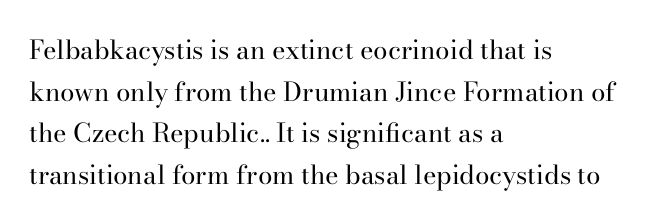
{"italic": "no", "bold": "no", "underline": "no", "align": "left", "line_spacing": "normal", "line_spacing_ratio": 1.6, "letter_spacing": "normal", "letter_spacing_em": 0.0, "glyph_px": 26}
